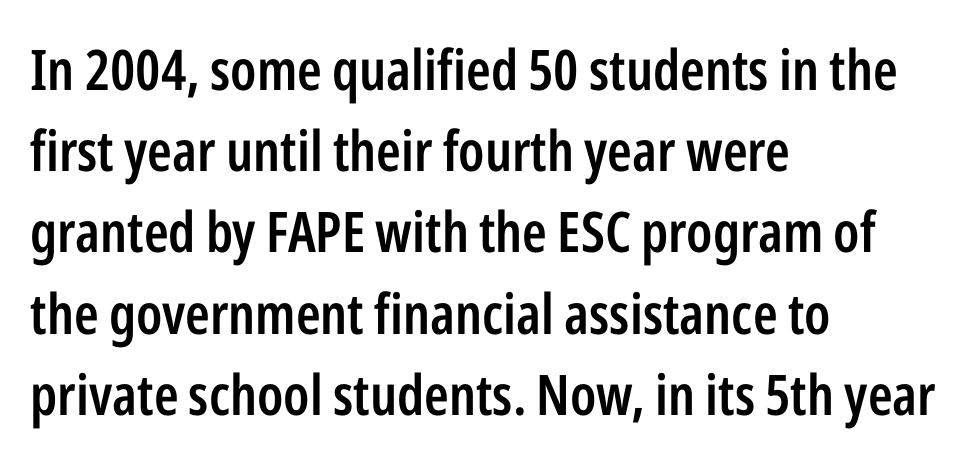
{"serif": "no", "italic": "no", "bold": "semi", "weight": "semibold", "width": "condensed", "stroke_contrast": "low", "x_height": "medium", "monospaced": "no", "underline": "no", "align": "left", "line_spacing": "normal", "line_spacing_ratio": 1.45, "letter_spacing": "normal", "letter_spacing_em": 0.0, "glyph_px": 56}
